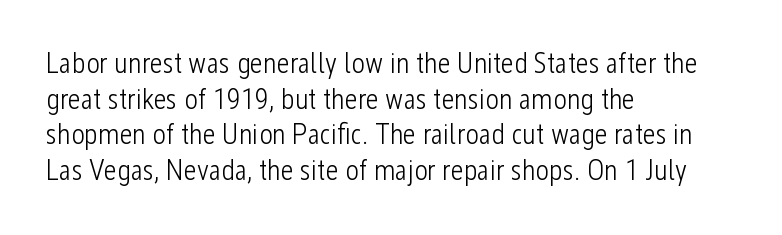
The image shows 29 px light, condensed sans-serif type, upright; set left-aligned, line spacing 1.23x, normal letter spacing, not underlined; low stroke contrast and a medium x-height.
